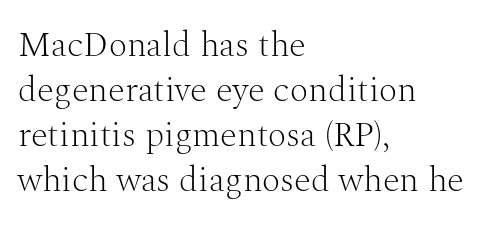
This rendering features lettering with no underline. Each stroke keeps to a modest, everyday thickness or less. Quick note: not italic, upright. Serifs: yes, visible at the terminals of the letterforms. Tracking here is standard; glyphs follow each other at the usual distance.
